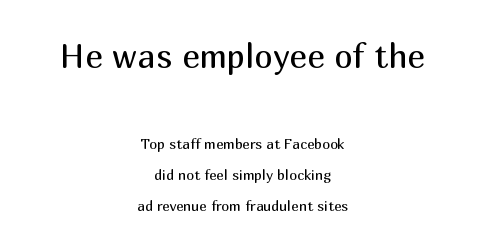
Do the characters align in a grid? No, the font is proportional. Does the leading feel generous? Absolutely, it's lavish. Reading top to bottom, the characters get smaller at the block break. The typeface has the unassuming heft of standard copy or less. This sample uses plain, unmodified letter spacing.
